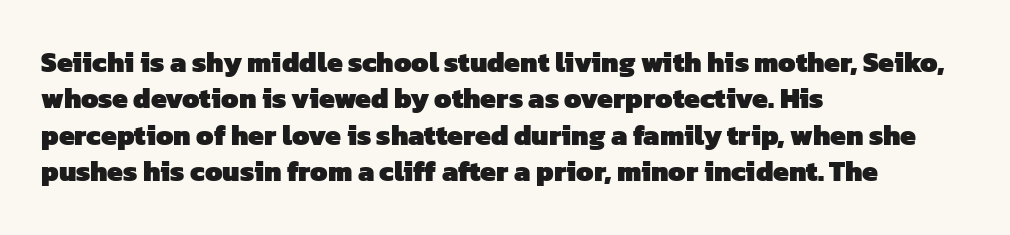
{"serif": "no", "bold": "yes", "weight": "heavy", "width": "normal", "stroke_contrast": "low", "x_height": "medium", "monospaced": "no", "underline": "no", "align": "left", "line_spacing": "normal", "line_spacing_ratio": 1.3, "letter_spacing": "normal", "letter_spacing_em": 0.0, "glyph_px": 28}
